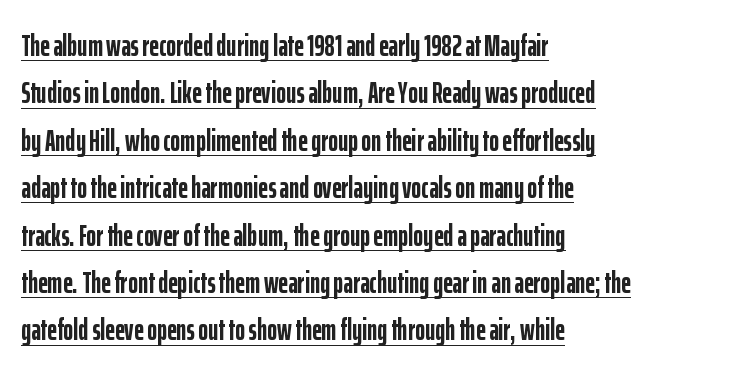
Q: Is the text bold? A: Yes.
Q: Is the text italic (slanted)? A: No, it is upright.
Q: Is the typeface a serif or a sans-serif typeface? A: Sans-serif.
Q: Is the text underlined? A: Yes.
Q: How is the paragraph aligned? A: Left-aligned.
Q: Is the spacing between letters normal or unusually wide? A: Normal.
Q: Is the spacing between lines tight, normal or loose? A: Normal.
Q: Width (condensed, normal, or wide)? A: Condensed.
Q: Stroke contrast? A: Low.
Q: x-height? A: Medium.
Q: Monospaced? A: No.
